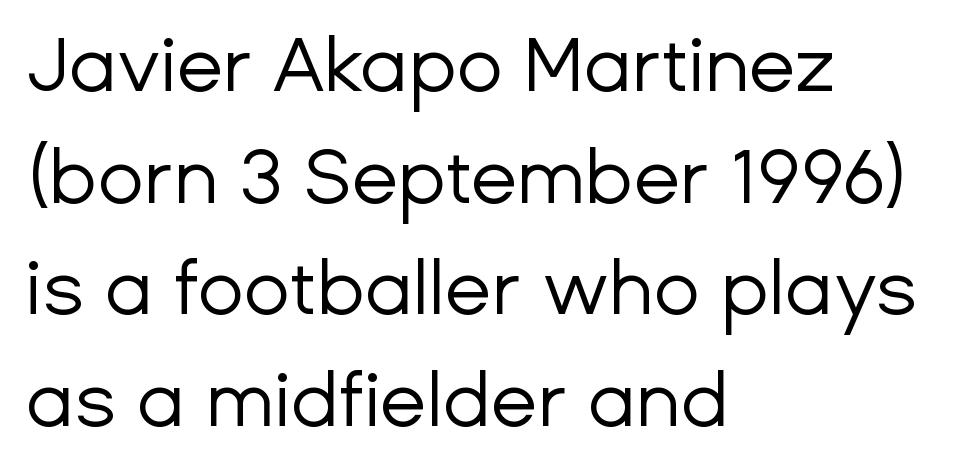
The image shows 76 px regular-weight sans-serif type, upright; set left-aligned, normal line spacing (1.47x), normal letter spacing, not underlined; low stroke contrast and a medium x-height.
